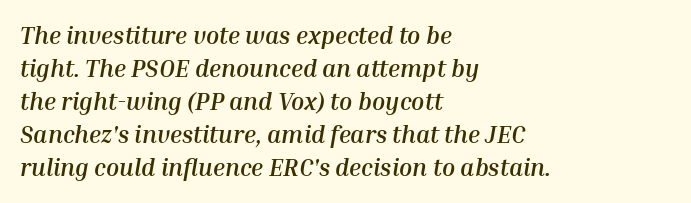
{"italic": "yes", "lean": "right", "slant_degrees": 10, "bold": "yes", "underline": "no", "align": "left", "line_spacing": "normal", "line_spacing_ratio": 1.38, "letter_spacing": "normal", "letter_spacing_em": 0.0, "glyph_px": 24}
